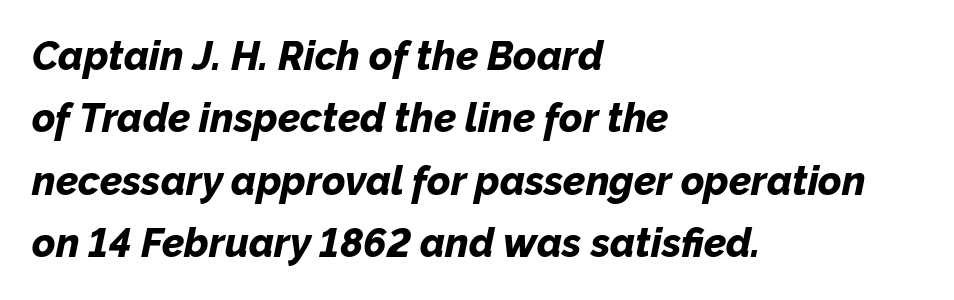
{"italic": "yes", "lean": "right", "slant_degrees": 12, "bold": "yes", "weight": "bold", "width": "normal", "stroke_contrast": "low", "x_height": "medium", "monospaced": "no", "underline": "no", "align": "left", "line_spacing": "normal", "line_spacing_ratio": 1.56, "letter_spacing": "normal", "letter_spacing_em": 0.0, "glyph_px": 40}
